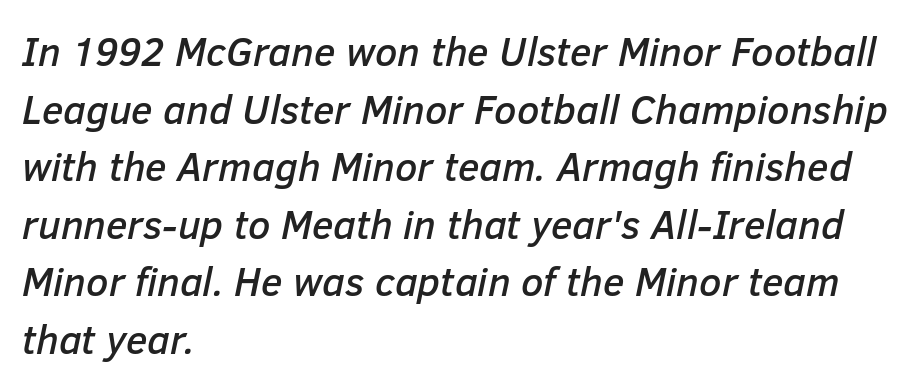
A typesetter would call this proportional, since set widths differ per character. Evenly set lines give the paragraph a standard silhouette. Clear beneath every line of the passage. No extra tracking has been applied to these lines.
